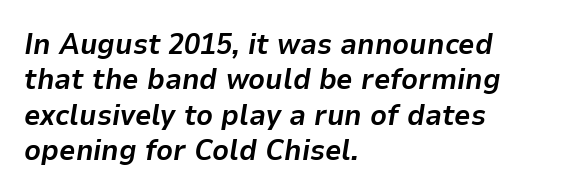
Q: Is the text bold? A: Yes.
Q: Is the text italic (slanted)? A: Yes, it leans right by about 9 degrees.
Q: Is the text underlined? A: No.
Q: How is the paragraph aligned? A: Left-aligned.
Q: Is the spacing between letters normal or unusually wide? A: Normal.
Q: Width (condensed, normal, or wide)? A: Normal.
Q: Stroke contrast? A: Low.
Q: x-height? A: Medium.
Q: Monospaced? A: No.
